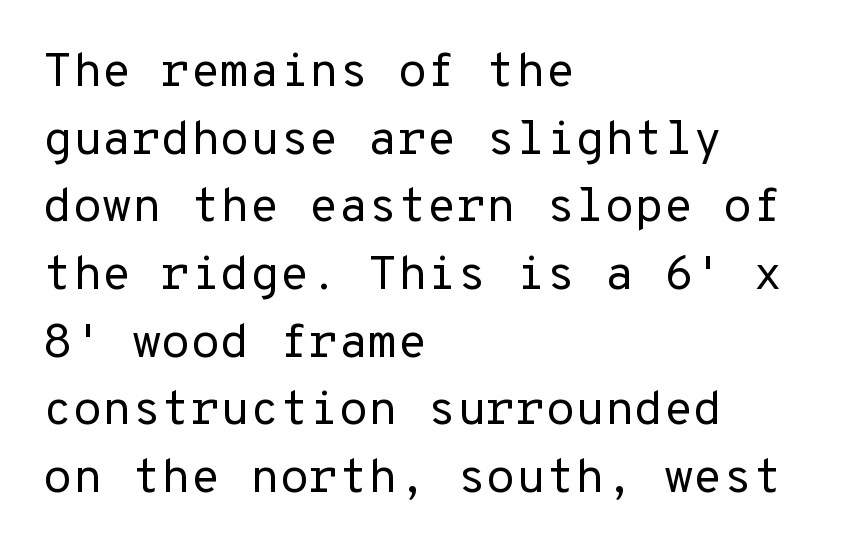
{"serif": "no", "italic": "no", "bold": "no", "weight": "regular", "width": "normal", "stroke_contrast": "low", "x_height": "medium", "underline": "no", "align": "left", "line_spacing": "normal", "line_spacing_ratio": 1.41, "letter_spacing": "normal", "letter_spacing_em": 0.0, "glyph_px": 48}
